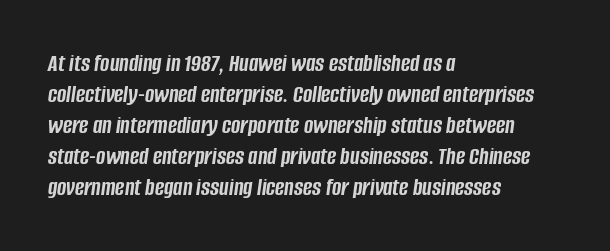
The strokes are fattened all the way to bold. Compared with a centered layout, this one pins lines to the left instead. The typography opts for an oblique posture over an upright one. A bare baseline throughout the passage.
